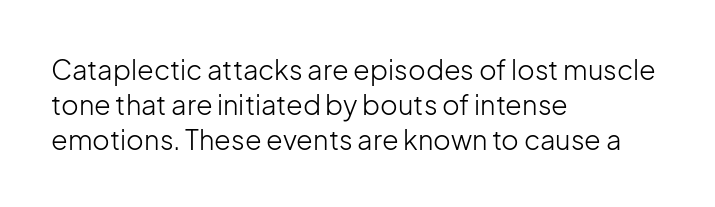
{"italic": "no", "bold": "no", "underline": "no", "align": "left", "line_spacing": "normal", "line_spacing_ratio": 1.29, "letter_spacing": "normal", "letter_spacing_em": 0.0, "glyph_px": 27}
